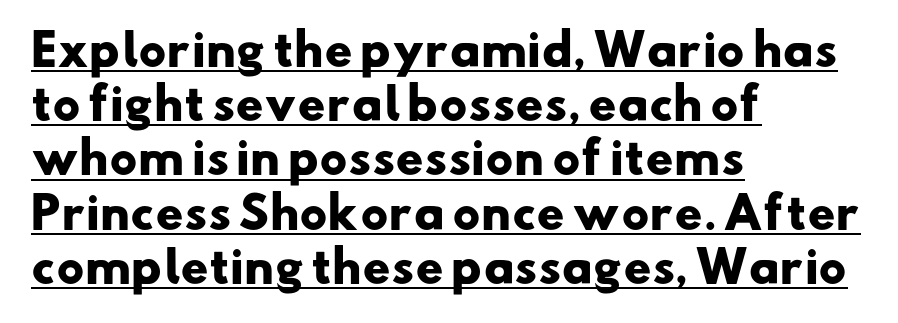
The image shows 43 px heavy, wide sans-serif type; set left-aligned, normal line spacing (1.26x), normal letter spacing, underlined; low stroke contrast and a small x-height.
